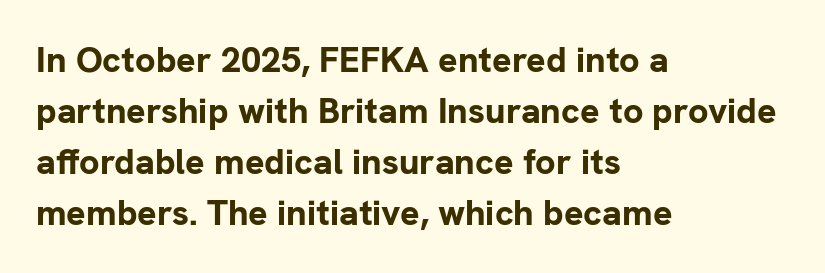
The image shows 36 px bold sans-serif type, upright; set left-aligned, normal line spacing (1.42x), normal letter spacing, not underlined; low stroke contrast and a medium x-height.
